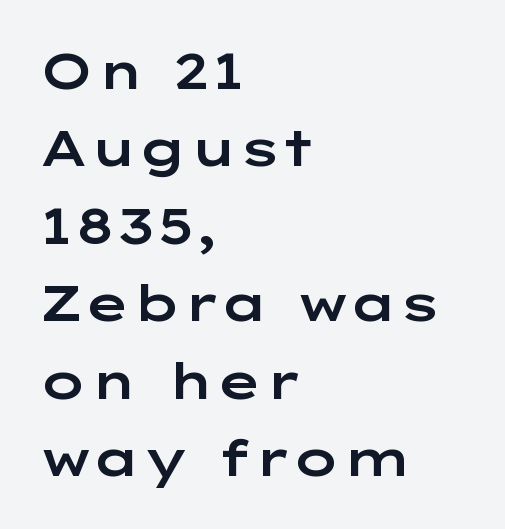
Q: Is the text italic (slanted)? A: No, it is upright.
Q: Is the typeface a serif or a sans-serif typeface? A: Sans-serif.
Q: Is the text underlined? A: No.
Q: How is the paragraph aligned? A: Left-aligned.
Q: Is the spacing between letters normal or unusually wide? A: Normal.
Q: Is the spacing between lines tight, normal or loose? A: Normal.
Q: Width (condensed, normal, or wide)? A: Wide.
Q: Stroke contrast? A: Low.
Q: x-height? A: Medium.
Q: Monospaced? A: No.
